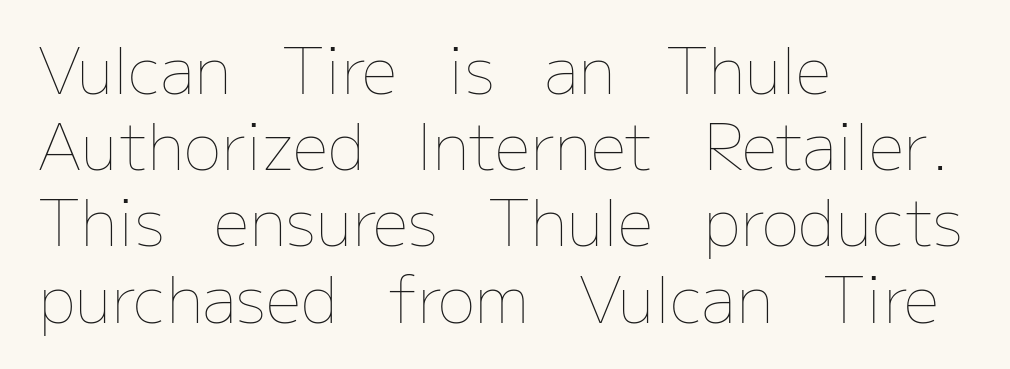
Q: Is the text bold? A: No.
Q: Is the text italic (slanted)? A: No, it is upright.
Q: Is the text underlined? A: No.
Q: How is the paragraph aligned? A: Left-aligned.
Q: Is the spacing between letters normal or unusually wide? A: Normal.
Q: Width (condensed, normal, or wide)? A: Normal.
Q: Stroke contrast? A: Low.
Q: x-height? A: Medium.
Q: Monospaced? A: No.
